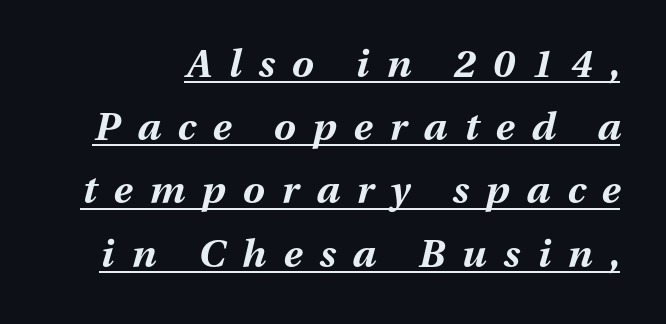
{"italic": "yes", "lean": "right", "slant_degrees": 13, "bold": "yes", "weight": "bold", "width": "normal", "stroke_contrast": "medium", "x_height": "medium", "monospaced": "no", "underline": "yes", "line_spacing": "normal", "line_spacing_ratio": 1.62, "letter_spacing": "wide", "letter_spacing_em": 0.44, "glyph_px": 39}
